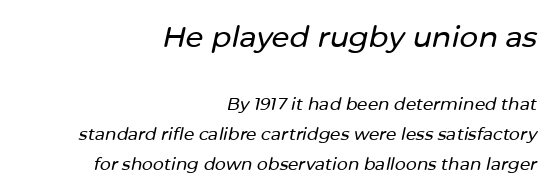
Any mark beneath the type? The region is blank. Compared with a flush-left layout, this one pins lines to the opposite, right side. The type is set solid horizontally, with unmodified tracking. Is this a fixed-width face? No — the glyphs have proportional, varying widths. An italicized treatment has been applied to the whole sample. The face used here appears at its bigger size in the upper chunk.
